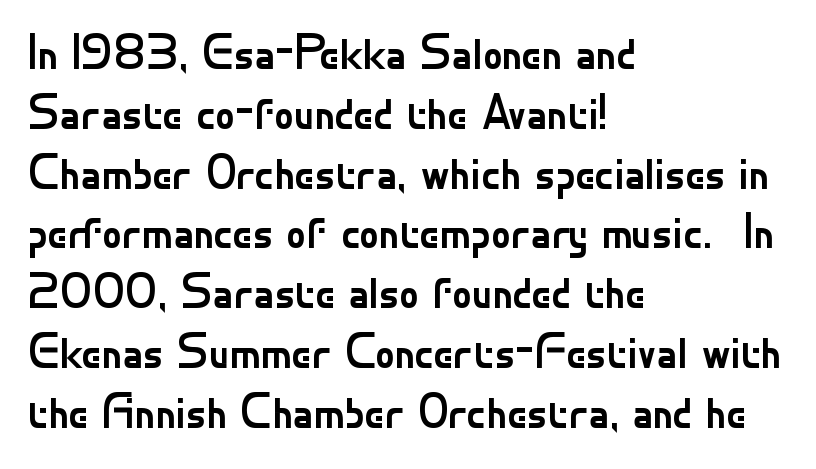
Default kerning and tracking; the words read as compact shapes. Short and long lines alike share a common starting point at left. Ascenders rise straight up at ninety degrees. The characters display no serif detailing; their extremities are plain.
